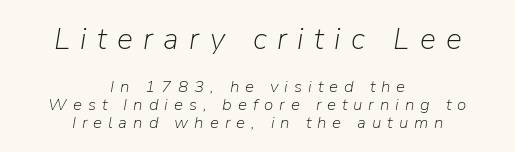
Q: Is the text bold? A: No.
Q: Is the text italic (slanted)? A: Yes, it leans right by about 9 degrees.
Q: Is the text underlined? A: No.
Q: How is the paragraph aligned? A: Centered.
Q: Is the spacing between letters normal or unusually wide? A: Unusually wide.
Q: Is the spacing between lines tight, normal or loose? A: Tight.
Q: Which block of text is set in a larger size, the first (top) or the second (bottom)? A: The first (top) one.
Q: Width (condensed, normal, or wide)? A: Normal.
Q: Stroke contrast? A: Low.
Q: x-height? A: Medium.
Q: Monospaced? A: No.
